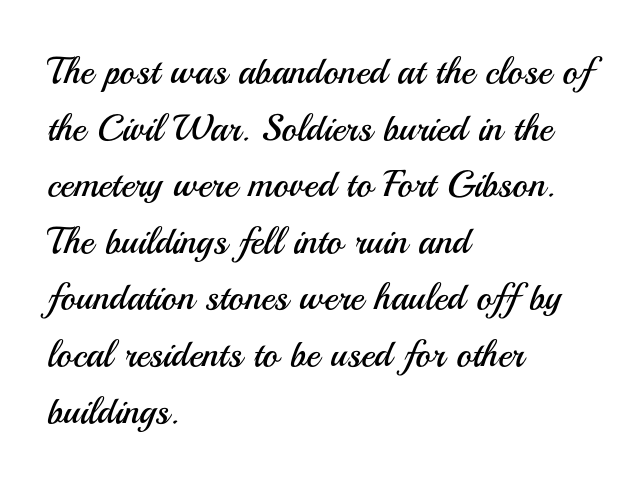
{"serif": "no", "bold": "no", "weight": "regular", "width": "normal", "stroke_contrast": "medium", "x_height": "small", "monospaced": "no", "underline": "no", "align": "left", "line_spacing": "normal", "line_spacing_ratio": 1.53, "letter_spacing": "normal", "letter_spacing_em": 0.0, "glyph_px": 37}
